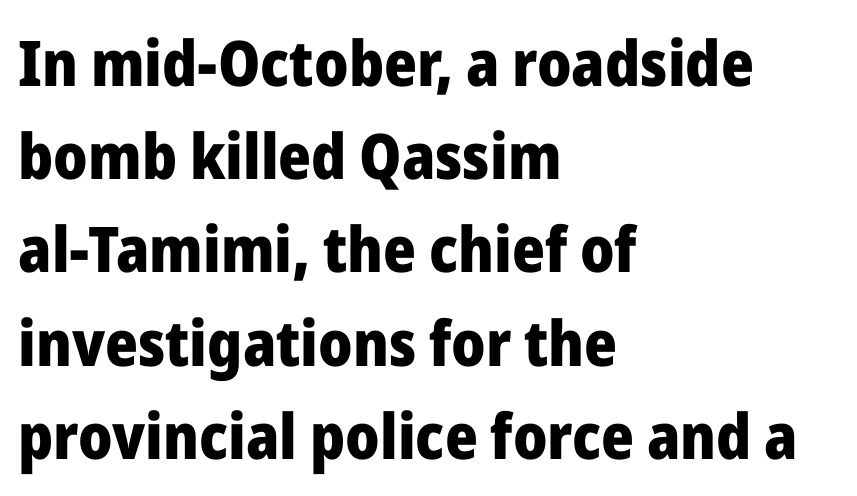
Q: Is the text bold? A: Yes.
Q: Is the text italic (slanted)? A: No, it is upright.
Q: Is the typeface a serif or a sans-serif typeface? A: Sans-serif.
Q: Is the text underlined? A: No.
Q: How is the paragraph aligned? A: Left-aligned.
Q: Is the spacing between letters normal or unusually wide? A: Normal.
Q: Is the spacing between lines tight, normal or loose? A: Normal.
Q: Width (condensed, normal, or wide)? A: Normal.
Q: Stroke contrast? A: Low.
Q: x-height? A: Medium.
Q: Monospaced? A: No.
